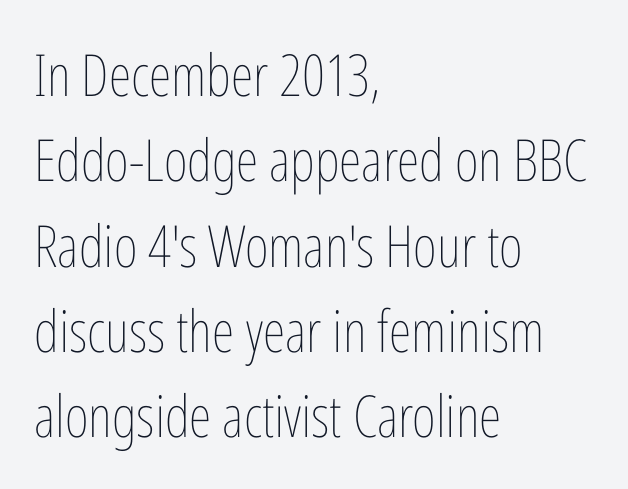
Q: Is the text bold? A: No.
Q: Is the text italic (slanted)? A: No, it is upright.
Q: Is the text underlined? A: No.
Q: How is the paragraph aligned? A: Left-aligned.
Q: Is the spacing between letters normal or unusually wide? A: Normal.
Q: Is the spacing between lines tight, normal or loose? A: Normal.
Q: Width (condensed, normal, or wide)? A: Condensed.
Q: Stroke contrast? A: Low.
Q: x-height? A: Medium.
Q: Monospaced? A: No.
